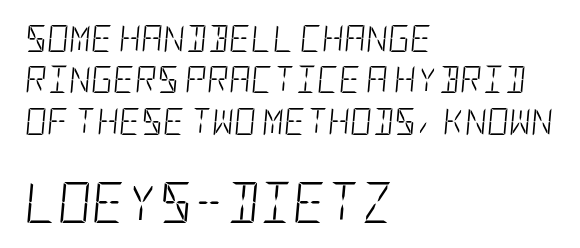
Q: Is the text bold? A: No.
Q: Is the text italic (slanted)? A: Yes, it leans right by about 5 degrees.
Q: Is the text underlined? A: No.
Q: How is the paragraph aligned? A: Left-aligned.
Q: Is the spacing between letters normal or unusually wide? A: Normal.
Q: Is the spacing between lines tight, normal or loose? A: Normal.
Q: Which block of text is set in a larger size, the first (top) or the second (bottom)? A: The second (bottom) one.
Q: Width (condensed, normal, or wide)? A: Condensed.
Q: Stroke contrast? A: Low.
Q: x-height? A: Large.
